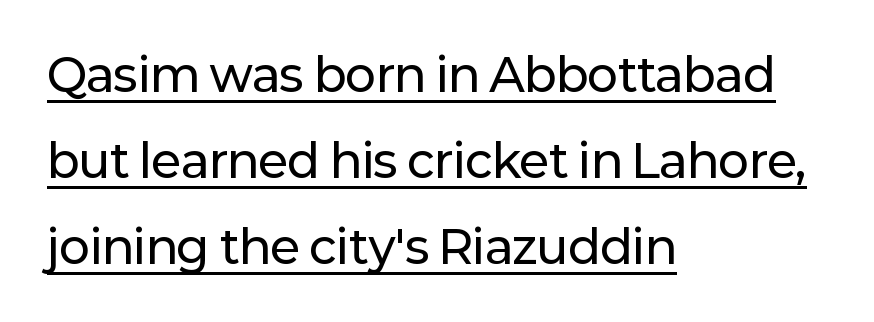
Q: Is the text italic (slanted)? A: No, it is upright.
Q: Is the typeface a serif or a sans-serif typeface? A: Sans-serif.
Q: Is the text underlined? A: Yes.
Q: How is the paragraph aligned? A: Left-aligned.
Q: Is the spacing between letters normal or unusually wide? A: Normal.
Q: Width (condensed, normal, or wide)? A: Normal.
Q: Stroke contrast? A: Low.
Q: x-height? A: Medium.
Q: Monospaced? A: No.
